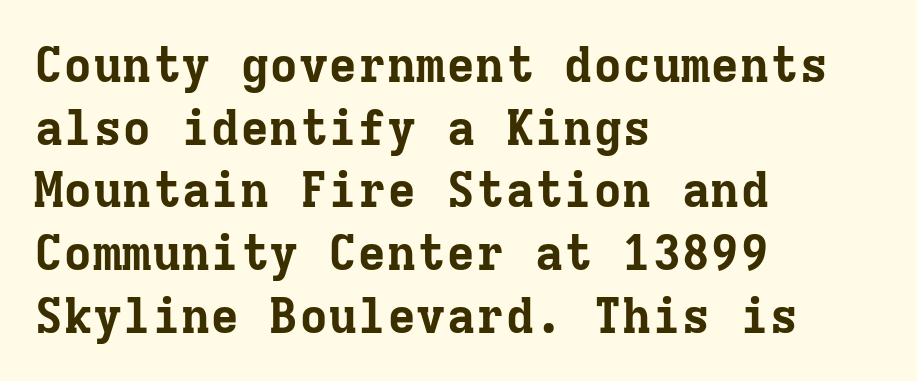
Q: Is the text bold? A: Yes.
Q: Is the text italic (slanted)? A: No, it is upright.
Q: Is the typeface a serif or a sans-serif typeface? A: Serif.
Q: Is the text underlined? A: No.
Q: How is the paragraph aligned? A: Left-aligned.
Q: Is the spacing between letters normal or unusually wide? A: Normal.
Q: Is the spacing between lines tight, normal or loose? A: Normal.
Q: Width (condensed, normal, or wide)? A: Normal.
Q: Stroke contrast? A: Low.
Q: x-height? A: Medium.
Q: Monospaced? A: Yes.
